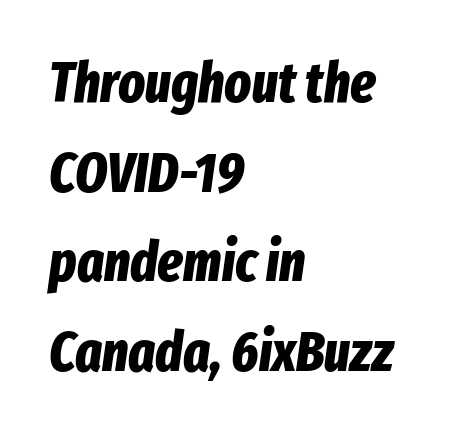
Q: Is the text bold? A: Yes.
Q: Is the text italic (slanted)? A: Yes, it leans right by about 8 degrees.
Q: Is the text underlined? A: No.
Q: How is the paragraph aligned? A: Left-aligned.
Q: Is the spacing between letters normal or unusually wide? A: Normal.
Q: Is the spacing between lines tight, normal or loose? A: Normal.
Q: Width (condensed, normal, or wide)? A: Condensed.
Q: Stroke contrast? A: Low.
Q: x-height? A: Medium.
Q: Monospaced? A: No.
